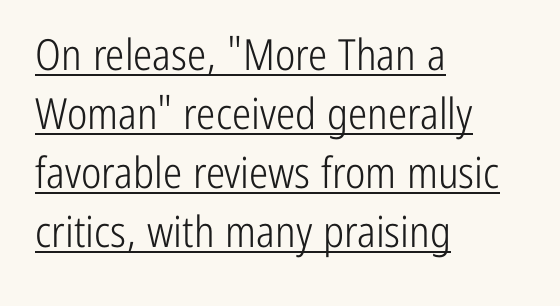
Q: Is the text bold? A: No.
Q: Is the text italic (slanted)? A: No, it is upright.
Q: Is the typeface a serif or a sans-serif typeface? A: Sans-serif.
Q: Is the text underlined? A: Yes.
Q: How is the paragraph aligned? A: Left-aligned.
Q: Is the spacing between letters normal or unusually wide? A: Normal.
Q: Is the spacing between lines tight, normal or loose? A: Normal.
Q: Width (condensed, normal, or wide)? A: Condensed.
Q: Stroke contrast? A: Low.
Q: x-height? A: Medium.
Q: Monospaced? A: No.
